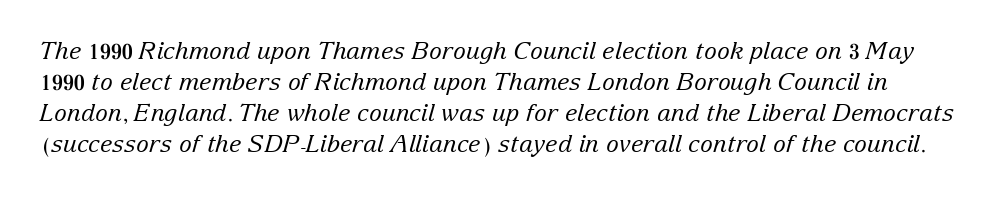
Q: Is the text bold? A: No.
Q: Is the text italic (slanted)? A: Yes, it leans right by about 15 degrees.
Q: Is the text underlined? A: No.
Q: Is the spacing between letters normal or unusually wide? A: Normal.
Q: Is the spacing between lines tight, normal or loose? A: Normal.
